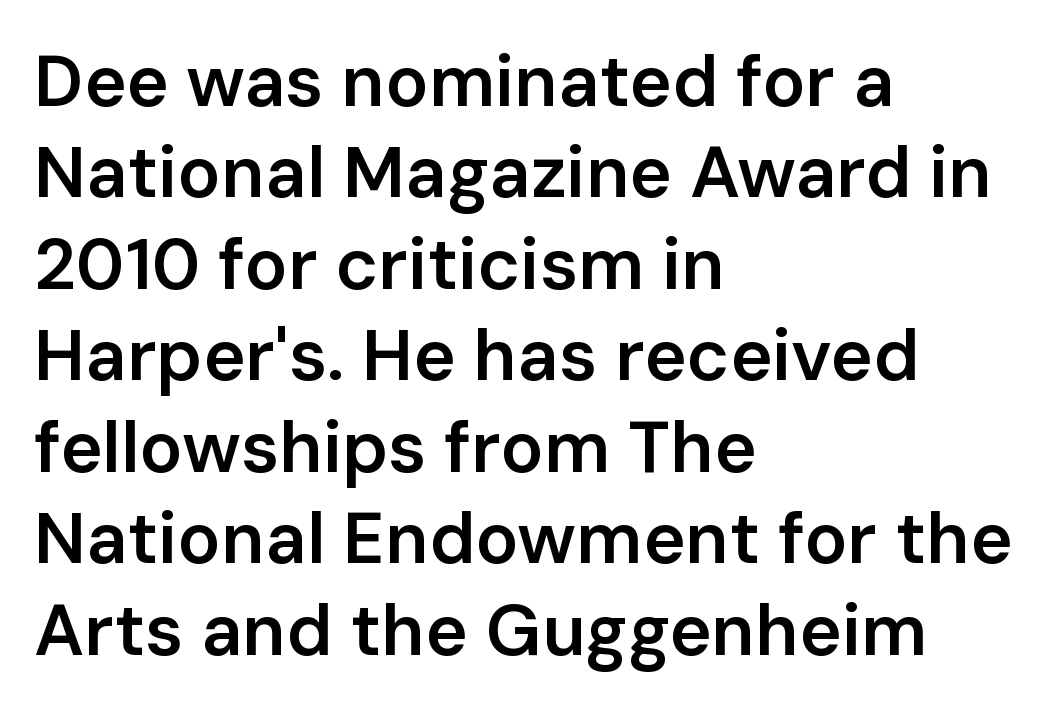
Q: Is the text bold? A: Semi-bold.
Q: Is the text italic (slanted)? A: No, it is upright.
Q: Is the typeface a serif or a sans-serif typeface? A: Sans-serif.
Q: Is the text underlined? A: No.
Q: How is the paragraph aligned? A: Left-aligned.
Q: Is the spacing between letters normal or unusually wide? A: Normal.
Q: Is the spacing between lines tight, normal or loose? A: Normal.
Q: Width (condensed, normal, or wide)? A: Normal.
Q: Stroke contrast? A: Low.
Q: x-height? A: Medium.
Q: Monospaced? A: No.
